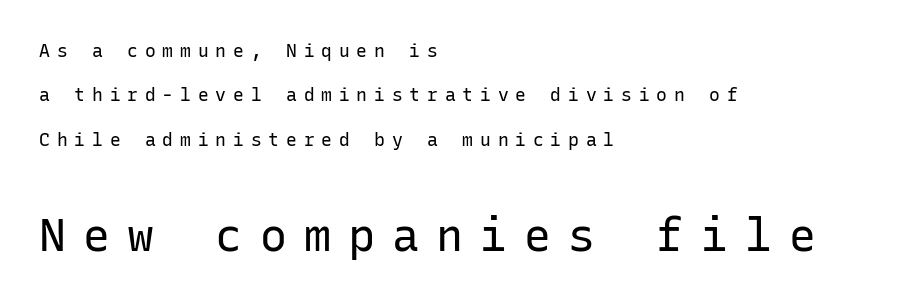
Q: Is the text bold? A: No.
Q: Is the text italic (slanted)? A: No, it is upright.
Q: Is the typeface a serif or a sans-serif typeface? A: Sans-serif.
Q: Is the text underlined? A: No.
Q: How is the paragraph aligned? A: Left-aligned.
Q: Is the spacing between letters normal or unusually wide? A: Unusually wide.
Q: Is the spacing between lines tight, normal or loose? A: Loose.
Q: Which block of text is set in a larger size, the first (top) or the second (bottom)? A: The second (bottom) one.
Q: Width (condensed, normal, or wide)? A: Normal.
Q: Stroke contrast? A: Low.
Q: x-height? A: Medium.
Q: Monospaced? A: Yes.
